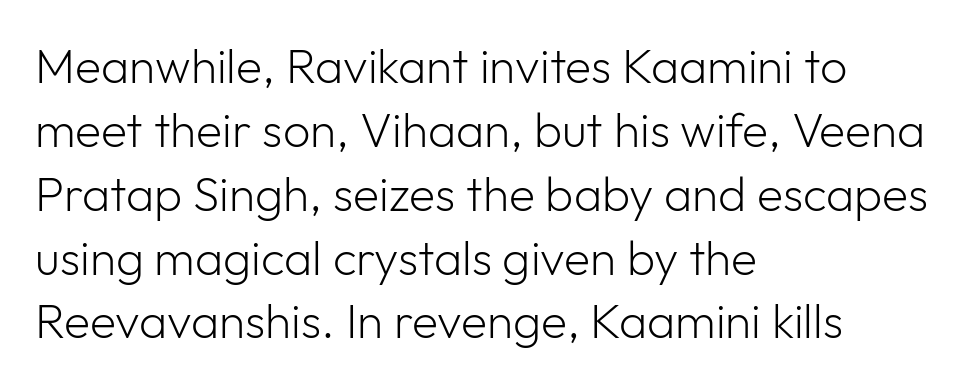
Q: Is the text bold? A: No.
Q: Is the text italic (slanted)? A: No, it is upright.
Q: Is the typeface a serif or a sans-serif typeface? A: Sans-serif.
Q: Is the text underlined? A: No.
Q: How is the paragraph aligned? A: Left-aligned.
Q: Is the spacing between letters normal or unusually wide? A: Normal.
Q: Is the spacing between lines tight, normal or loose? A: Normal.
Q: Width (condensed, normal, or wide)? A: Normal.
Q: Stroke contrast? A: Low.
Q: x-height? A: Medium.
Q: Monospaced? A: No.
